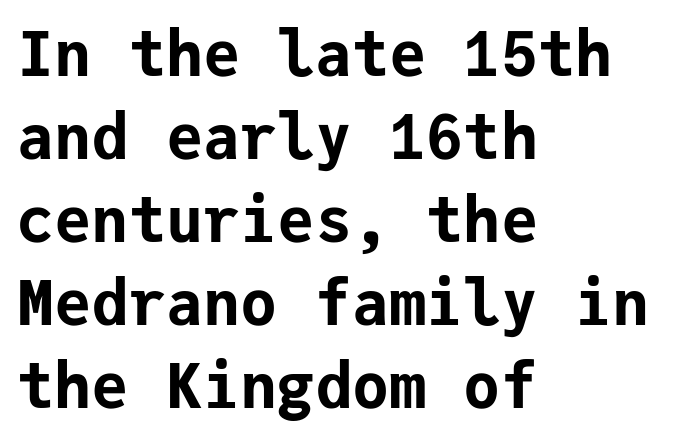
Q: Is the text bold? A: Yes.
Q: Is the text italic (slanted)? A: No, it is upright.
Q: Is the typeface a serif or a sans-serif typeface? A: Sans-serif.
Q: Is the text underlined? A: No.
Q: How is the paragraph aligned? A: Left-aligned.
Q: Is the spacing between letters normal or unusually wide? A: Normal.
Q: Is the spacing between lines tight, normal or loose? A: Normal.
Q: Width (condensed, normal, or wide)? A: Normal.
Q: Stroke contrast? A: Low.
Q: x-height? A: Medium.
Q: Monospaced? A: Yes.
